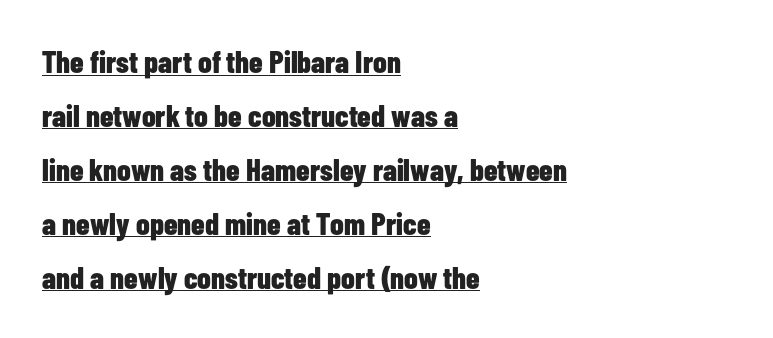
A typographer would call this underscored text. The sample has been set heavy, in full bold. Italic: no, the glyphs are upright roman. Nope, no serifs anywhere on these letters.
